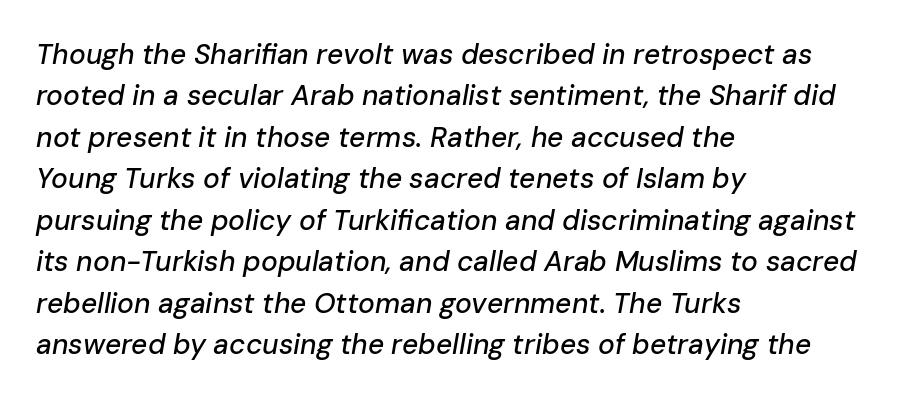
The image shows 28 px text type, italic (leaning right); set left-aligned, normal line spacing (1.48x), normal letter spacing, not underlined; low stroke contrast and a medium x-height.
